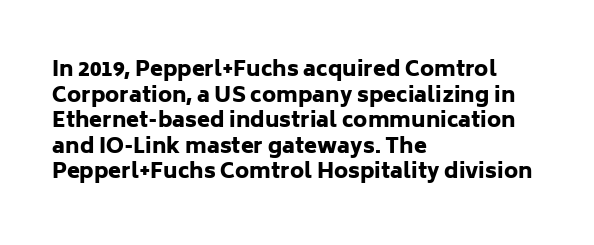
Q: Is the text bold? A: Yes.
Q: Is the text italic (slanted)? A: No, it is upright.
Q: Is the text underlined? A: No.
Q: How is the paragraph aligned? A: Left-aligned.
Q: Is the spacing between letters normal or unusually wide? A: Normal.
